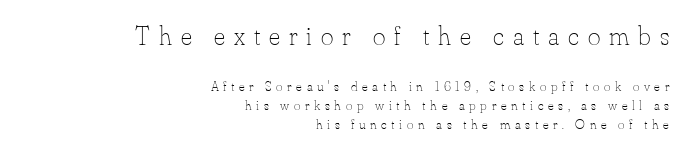
Clear beneath every line of the passage. Honestly, the row spacing looks completely unremarkable. Alignment: flush right. Students, note that the glyphs here are deliberately spaced far apart. Is the lower block the larger one? No — the upper block carries the bigger type. The characters are drawn with everyday or finer stroke widths.
